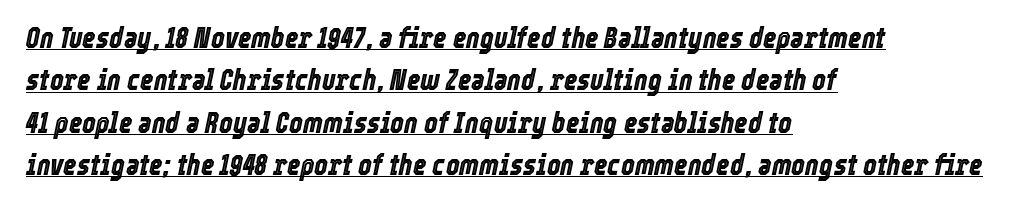
The image shows 29 px condensed type, italic (leaning right); set left-aligned, normal line spacing (1.46x), normal letter spacing, underlined; a medium x-height.
